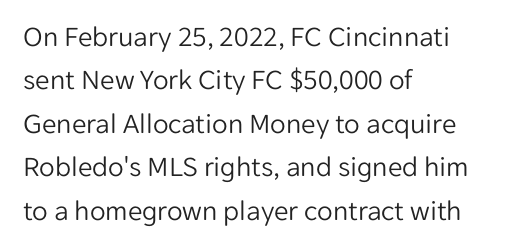
These glyphs show unthickened strokes, regular width or finer. Check where the strokes stop: nothing finishes them off — pure sans. Is this a fixed-width face? No — the glyphs have proportional, varying widths. Horizontally, the lines are justified to the leading edge only. Descenders are the only things crossing below the line.
